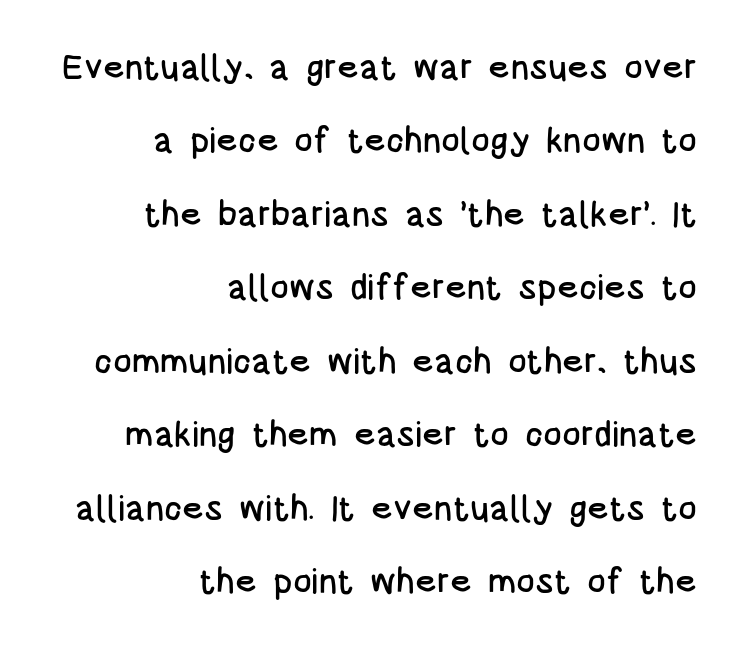
Descender tails drop into unmarked territory. The rendering uses natural spacing where letterforms have individual widths. It's the straight-up-and-down kind of type. Each line ends at the same right margin while the left side varies. Is this a sans? Yes — the strokes have no serifs. This rendering leaves character spacing at its baseline value.
